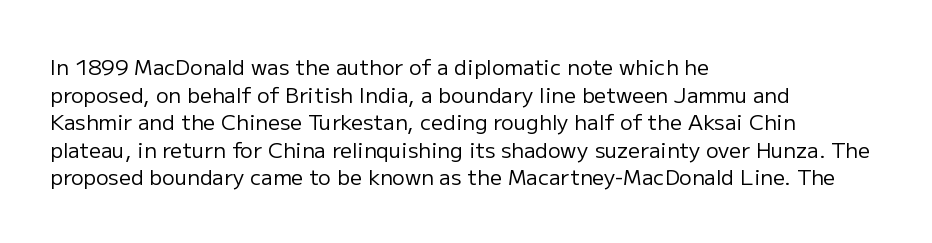
Q: Is the text bold? A: No.
Q: Is the text italic (slanted)? A: No, it is upright.
Q: Is the text underlined? A: No.
Q: How is the paragraph aligned? A: Left-aligned.
Q: Is the spacing between letters normal or unusually wide? A: Normal.
Q: Is the spacing between lines tight, normal or loose? A: Normal.
